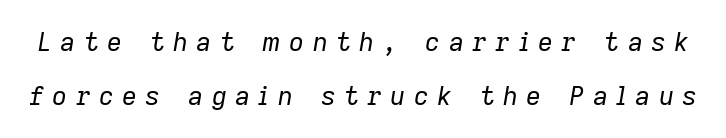
Whoever set this chose breathing room over compactness in the vertical rhythm. Unmarked baselines from the first word to the last. The letterforms stand isolated, each surrounded by extra space. This is not heavy type; no bold has been used. Would a proofreader flag this as italicized? Yes.
